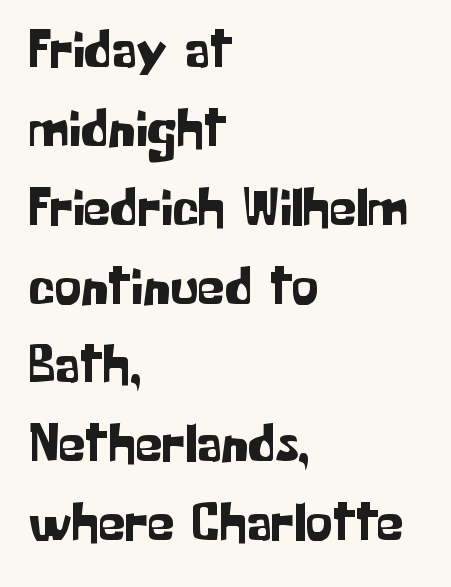
{"serif": "no", "italic": "no", "width": "normal", "stroke_contrast": "low", "x_height": "medium", "monospaced": "no", "underline": "no", "align": "left", "line_spacing": "normal", "line_spacing_ratio": 1.46, "letter_spacing": "normal", "letter_spacing_em": 0.0, "glyph_px": 54}
